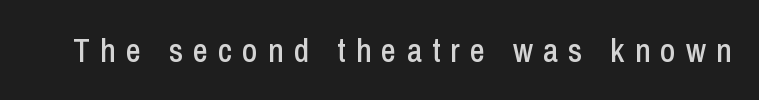
Think of a printed novel: that variable character pitch is what you see here. When letters stand straight like this, we call the style roman or upright. This sample uses expanded letter spacing, leaving extra air between glyphs. The foot of each line stays bare and open. The characters display no serif detailing; their extremities are plain.
